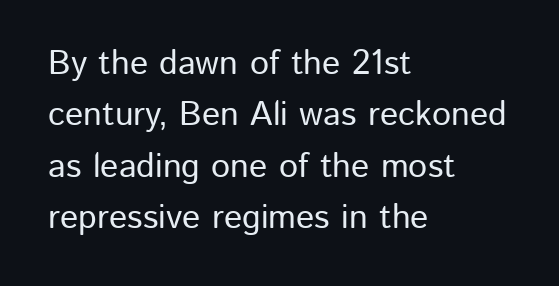
{"serif": "no", "italic": "no", "width": "normal", "stroke_contrast": "low", "x_height": "medium", "monospaced": "no", "underline": "no", "align": "left", "line_spacing": "normal", "line_spacing_ratio": 1.51, "letter_spacing": "normal", "letter_spacing_em": 0.0, "glyph_px": 34}
